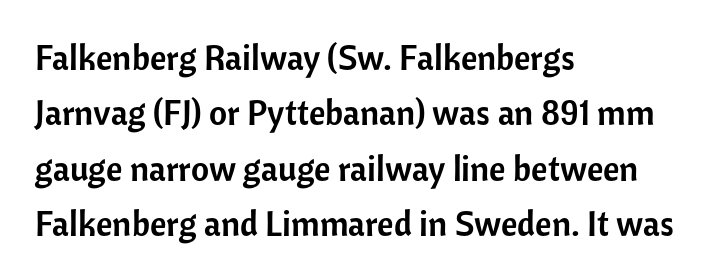
The image shows 35 px sans-serif type, upright; set left-aligned, normal line spacing (1.58x), normal letter spacing, not underlined; low stroke contrast and a medium x-height.
